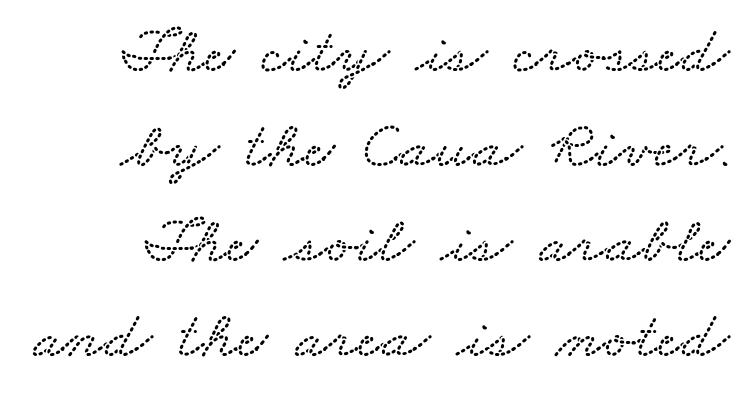
Q: Is the text underlined? A: No.
Q: Is the spacing between letters normal or unusually wide? A: Normal.
Q: Is the spacing between lines tight, normal or loose? A: Normal.
Q: Width (condensed, normal, or wide)? A: Wide.
Q: Stroke contrast? A: Low.
Q: x-height? A: Small.
Q: Monospaced? A: No.
